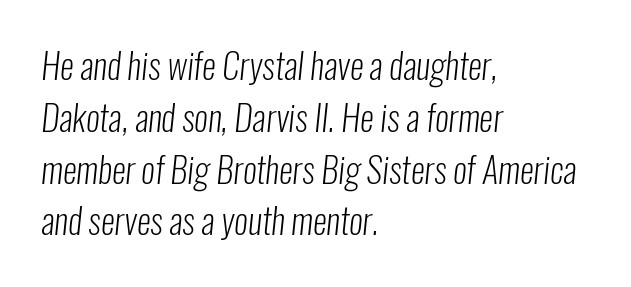
{"serif": "no", "bold": "no", "weight": "light", "width": "condensed", "stroke_contrast": "low", "x_height": "medium", "monospaced": "no", "underline": "no", "align": "left", "line_spacing": "normal", "line_spacing_ratio": 1.48, "letter_spacing": "normal", "letter_spacing_em": 0.0, "glyph_px": 35}
